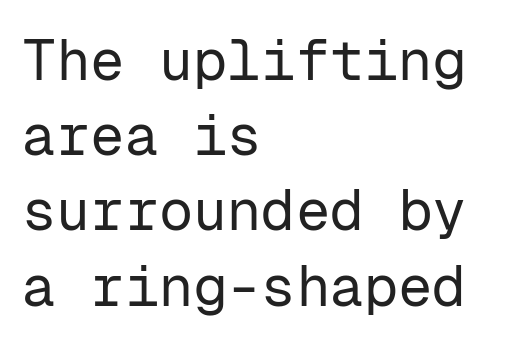
Q: Is the text bold? A: No.
Q: Is the text italic (slanted)? A: No, it is upright.
Q: Is the typeface a serif or a sans-serif typeface? A: Sans-serif.
Q: Is the text underlined? A: No.
Q: How is the paragraph aligned? A: Left-aligned.
Q: Is the spacing between letters normal or unusually wide? A: Normal.
Q: Is the spacing between lines tight, normal or loose? A: Normal.
Q: Width (condensed, normal, or wide)? A: Normal.
Q: Stroke contrast? A: Low.
Q: x-height? A: Medium.
Q: Monospaced? A: Yes.
